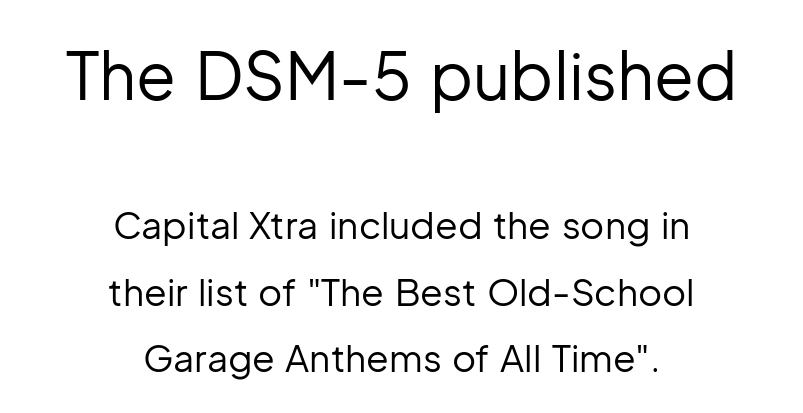
{"serif": "no", "italic": "no", "bold": "no", "weight": "regular", "width": "normal", "stroke_contrast": "low", "x_height": "medium", "monospaced": "no", "underline": "no", "align": "center", "line_spacing_ratio": 1.79, "letter_spacing": "normal", "letter_spacing_em": 0.0, "larger_block": "first", "size_ratio": 1.76, "glyph_px": 65}
